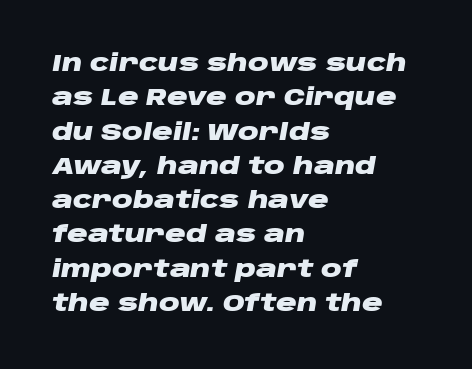
The letters are bold, with thick, heavy strokes. The whole block is typeset with a tilt. Tracking here is standard; glyphs follow each other at the usual distance. The specimen omits any rule beneath the text block's lines. Students, observe: this is what conventionally led text looks like. Compared with a centered layout, this one pins lines to the left instead.
